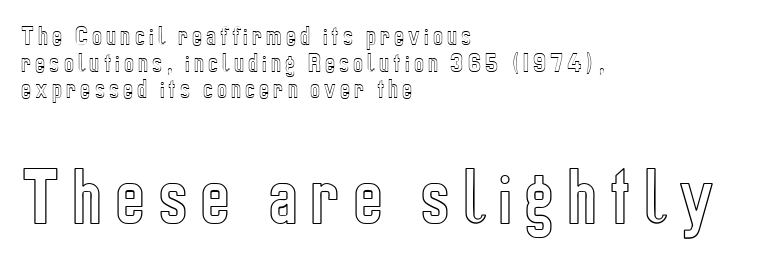
Q: Is the text italic (slanted)? A: No, it is upright.
Q: Is the text underlined? A: No.
Q: How is the paragraph aligned? A: Left-aligned.
Q: Is the spacing between letters normal or unusually wide? A: Unusually wide.
Q: Is the spacing between lines tight, normal or loose? A: Normal.
Q: Which block of text is set in a larger size, the first (top) or the second (bottom)? A: The second (bottom) one.
Q: Width (condensed, normal, or wide)? A: Condensed.
Q: x-height? A: Medium.
Q: Monospaced? A: No.
